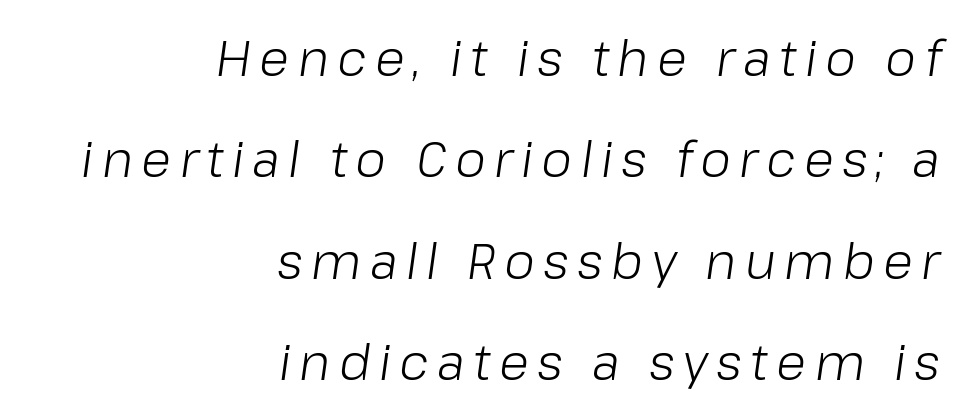
Compared with ordinary roman type, these characters are visibly tilted. Do the characters align in a grid? No, the font is proportional. Short and long lines alike share a common ending point at right. The block of text is sparse from top to bottom, with ample space between rows.
